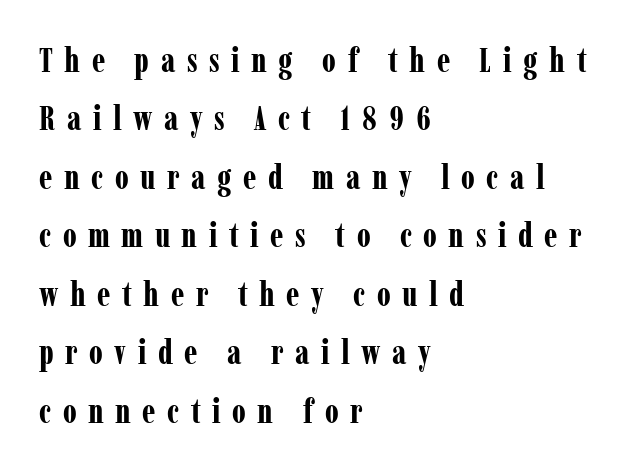
A bare baseline throughout the passage. Is the block centered? No — it sits flush against the left margin. I'd describe the lettering as bold — thick and assertive. The letters stand straight up with perfectly vertical stems. Short note: letters widely spaced. Font category for this specimen: serif.
